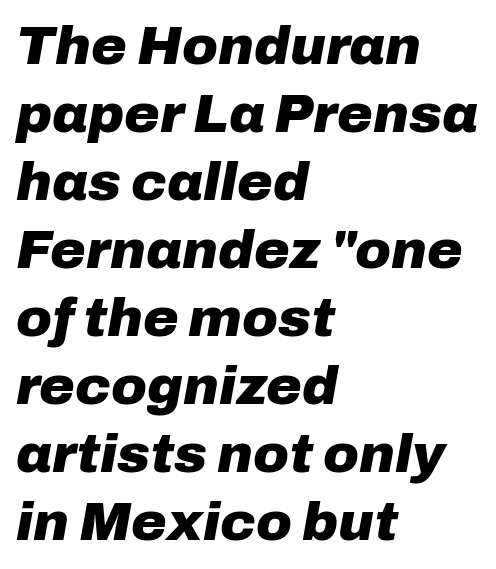
The image shows 54 px heavy type, italic (leaning right); set left-aligned, normal line spacing (1.26x), normal letter spacing, not underlined; low stroke contrast and a medium x-height.
